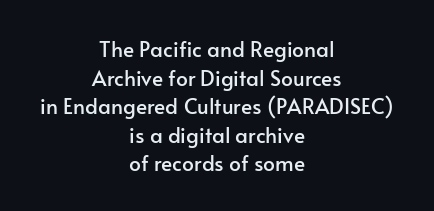
Q: Is the text italic (slanted)? A: No, it is upright.
Q: Is the text underlined? A: No.
Q: How is the paragraph aligned? A: Centered.
Q: Is the spacing between letters normal or unusually wide? A: Normal.
Q: Is the spacing between lines tight, normal or loose? A: Normal.
